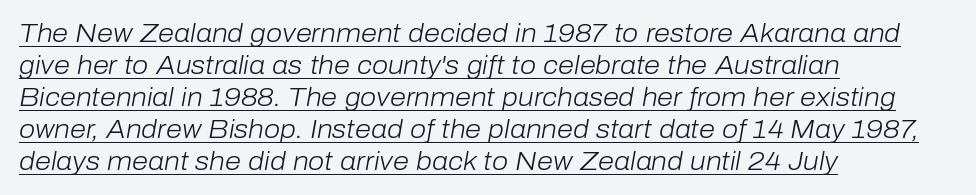
Q: Is the text bold? A: No.
Q: Is the text italic (slanted)? A: Yes, it leans right by about 10 degrees.
Q: Is the text underlined? A: Yes.
Q: How is the paragraph aligned? A: Left-aligned.
Q: Is the spacing between letters normal or unusually wide? A: Normal.
